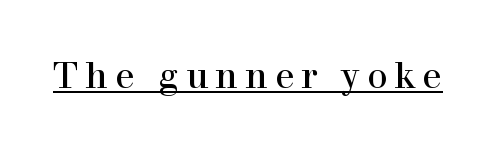
The specimen reads as upright at a glance. Observe the serifs anchoring each vertical stroke in this sample. Looks like someone drew a line under every word here. The passage shown is typed in a proportional face where columns would drift.
